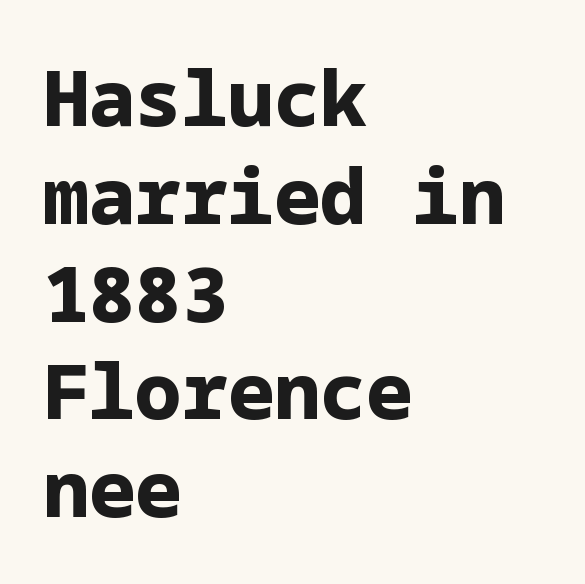
{"serif": "no", "italic": "no", "bold": "yes", "weight": "bold", "width": "normal", "stroke_contrast": "low", "x_height": "medium", "underline": "no", "align": "left", "line_spacing": "normal", "line_spacing_ratio": 1.27, "letter_spacing": "normal", "letter_spacing_em": 0.0, "glyph_px": 77}
